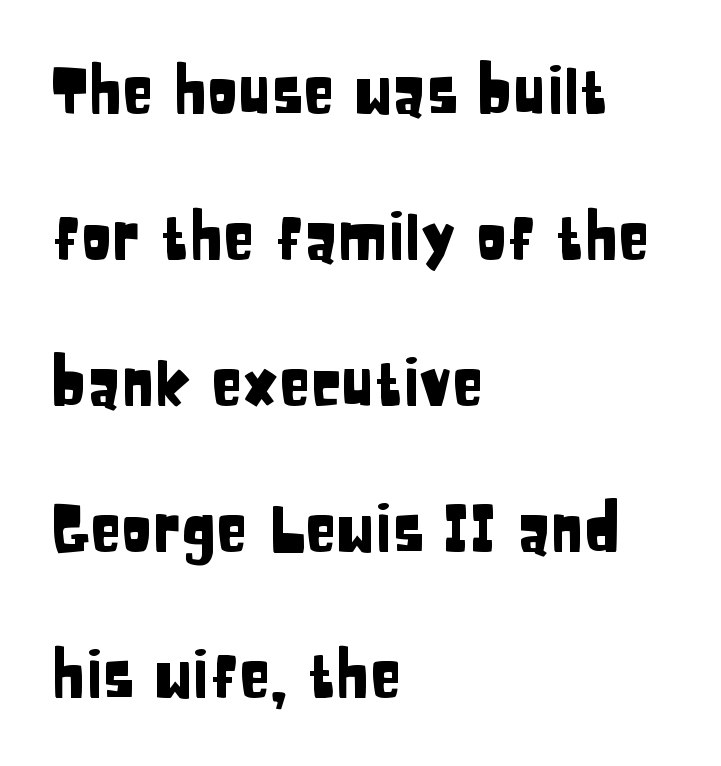
Unlike a traditional serif, this face leaves its strokes unadorned. Nobody drew a line under any word here. Casual observation: everything's shoved over to the left. The axis of the letterforms is exactly vertical. These lines are rendered in a variable-pitch font. Characters follow at the spacing the type designer built in.
